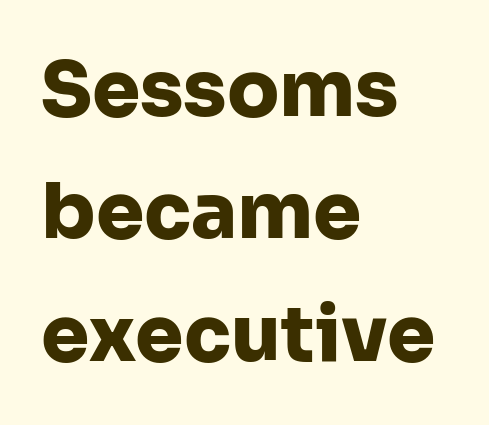
Q: Is the text bold? A: Yes.
Q: Is the text italic (slanted)? A: No, it is upright.
Q: Is the typeface a serif or a sans-serif typeface? A: Sans-serif.
Q: Is the text underlined? A: No.
Q: How is the paragraph aligned? A: Left-aligned.
Q: Is the spacing between letters normal or unusually wide? A: Normal.
Q: Is the spacing between lines tight, normal or loose? A: Normal.
Q: Width (condensed, normal, or wide)? A: Normal.
Q: Stroke contrast? A: Low.
Q: x-height? A: Medium.
Q: Monospaced? A: No.
